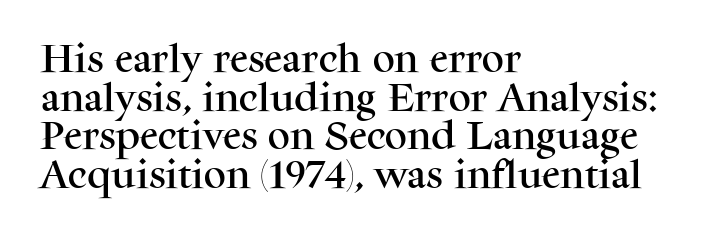
How would I describe the line gaps? Plain and ordinary. If you drew a ruler down the left edge, every line would touch it. Is this a fixed-width face? No — the glyphs have proportional, varying widths. Upright lettering throughout. These lines keep a tight, regular rhythm from letter to letter. Plain, unruled lines of type.
